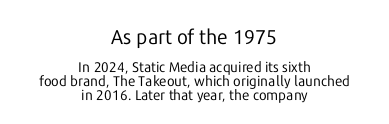
Top chunk: large. Bottom chunk: small. The typography opts for an upright posture over an oblique one. Descender tails drop into unmarked territory. Look at the tracking — it's just the regular setting, nothing added.
